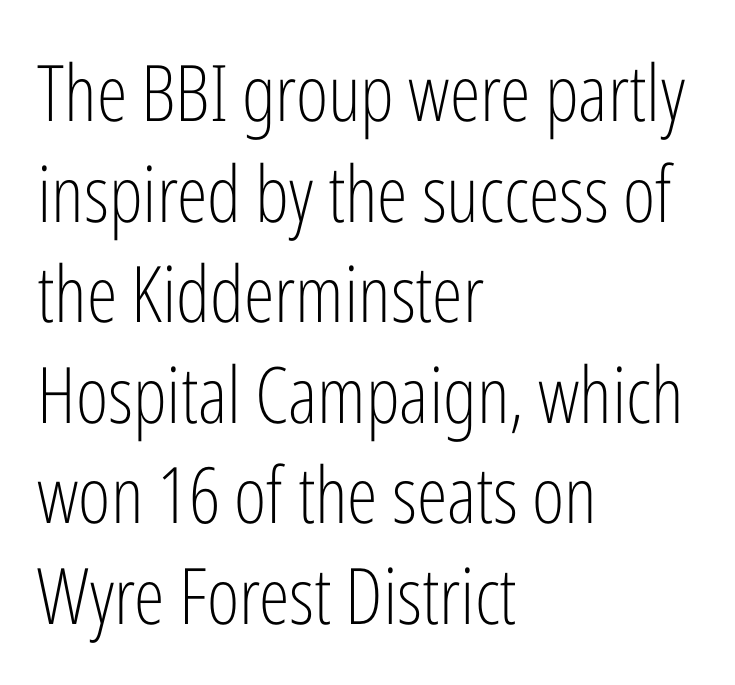
Q: Is the text bold? A: No.
Q: Is the text italic (slanted)? A: No, it is upright.
Q: Is the typeface a serif or a sans-serif typeface? A: Sans-serif.
Q: Is the text underlined? A: No.
Q: How is the paragraph aligned? A: Left-aligned.
Q: Is the spacing between letters normal or unusually wide? A: Normal.
Q: Is the spacing between lines tight, normal or loose? A: Normal.
Q: Width (condensed, normal, or wide)? A: Condensed.
Q: Stroke contrast? A: Low.
Q: x-height? A: Medium.
Q: Monospaced? A: No.
